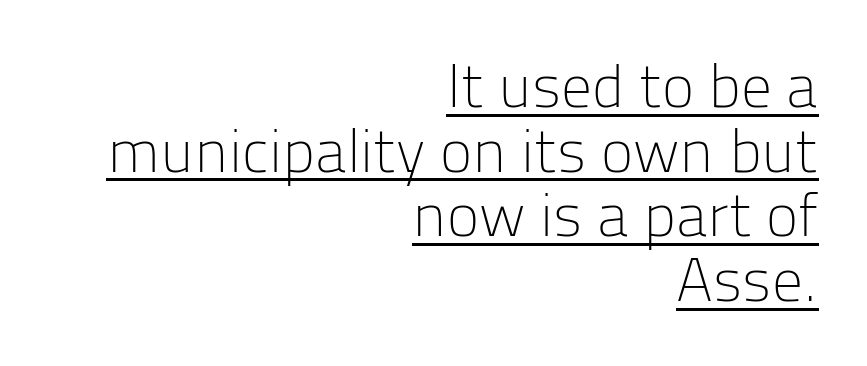
{"serif": "no", "italic": "no", "bold": "no", "weight": "light", "width": "normal", "stroke_contrast": "low", "x_height": "medium", "monospaced": "no", "underline": "yes", "align": "right", "line_spacing": "tight", "line_spacing_ratio": 1.06, "letter_spacing": "normal", "letter_spacing_em": 0.0, "glyph_px": 61}
